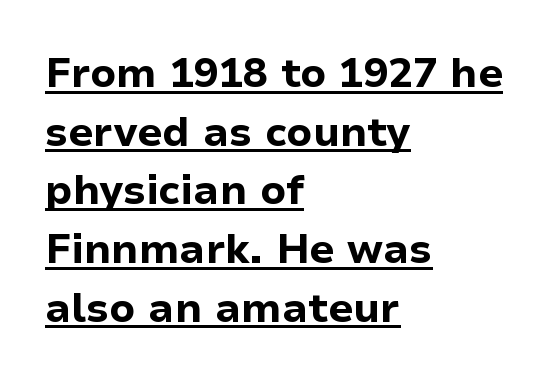
{"serif": "no", "italic": "no", "bold": "yes", "weight": "bold", "width": "normal", "stroke_contrast": "low", "x_height": "medium", "monospaced": "no", "underline": "yes", "align": "left", "line_spacing": "normal", "line_spacing_ratio": 1.43, "letter_spacing": "normal", "letter_spacing_em": 0.0, "glyph_px": 41}
